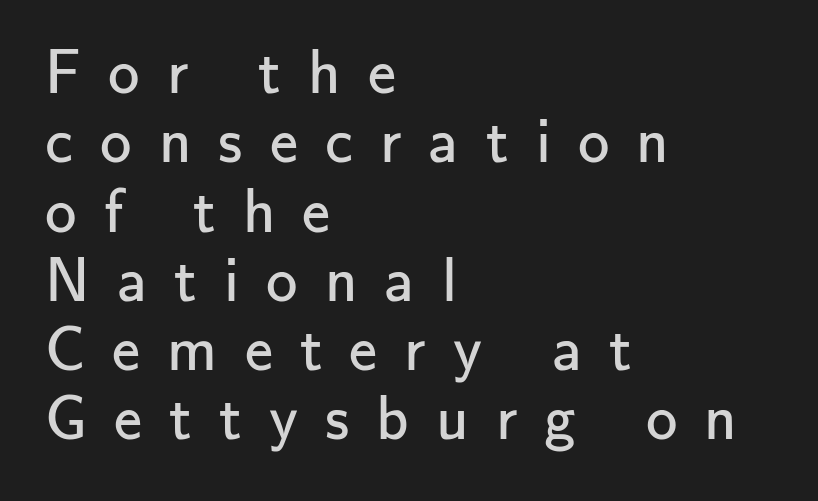
Q: Is the text bold? A: No.
Q: Is the text italic (slanted)? A: No, it is upright.
Q: Is the typeface a serif or a sans-serif typeface? A: Sans-serif.
Q: Is the text underlined? A: No.
Q: How is the paragraph aligned? A: Left-aligned.
Q: Is the spacing between letters normal or unusually wide? A: Unusually wide.
Q: Is the spacing between lines tight, normal or loose? A: Tight.
Q: Width (condensed, normal, or wide)? A: Normal.
Q: Stroke contrast? A: Low.
Q: x-height? A: Small.
Q: Monospaced? A: No.
